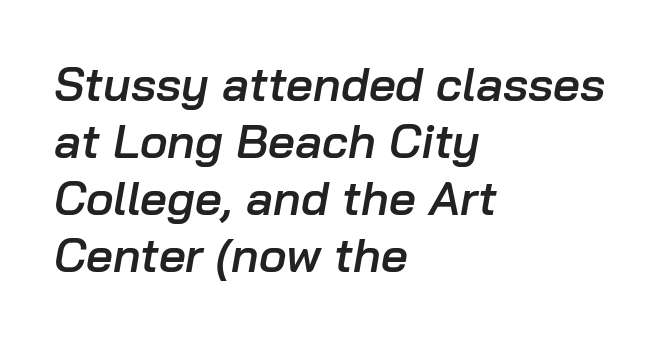
Is the letter spacing exaggerated? No — it looks like the ordinary default. The strip under each line holds only bare page. Heft: intermediate — a semibold. If you drew a line through each stem, it would be angled.
